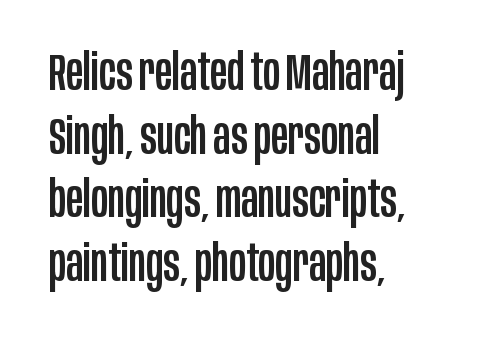
This sample keeps an unexceptional amount of space between lines. The area under the type is left untouched. Words appear dense and cohesive because spacing is normal. No italicization has been applied; the sample stays upright. Proportional: the letters do not fall into vertical columns. The passage is arranged the way most books set body copy — flush left.
